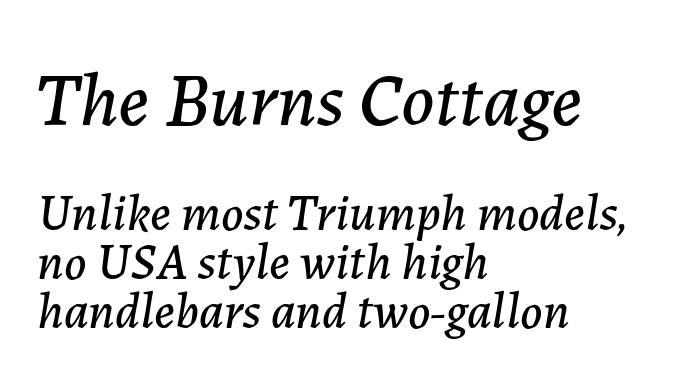
The image shows 76 px text type, italic (leaning right); set left-aligned, tight line spacing (0.96x), normal letter spacing, not underlined; the first (top) block is 1.49x larger; low stroke contrast and a medium x-height.
